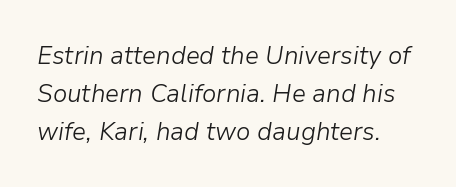
Descender tails drop into unmarked territory. The line texture is even and compact thanks to regular tracking. The weight would be labelled regular, book, light, or lighter still. The passage shown leans; its letterforms are oblique. Teacher's note: observe the even left margin — that is flush-left alignment. Honestly, the row spacing looks completely unremarkable.
